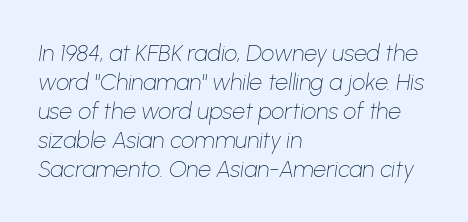
{"italic": "yes", "lean": "right", "slant_degrees": 8, "bold": "no", "underline": "no", "align": "left", "line_spacing": "normal", "line_spacing_ratio": 1.26, "letter_spacing": "normal", "letter_spacing_em": 0.0, "glyph_px": 23}
